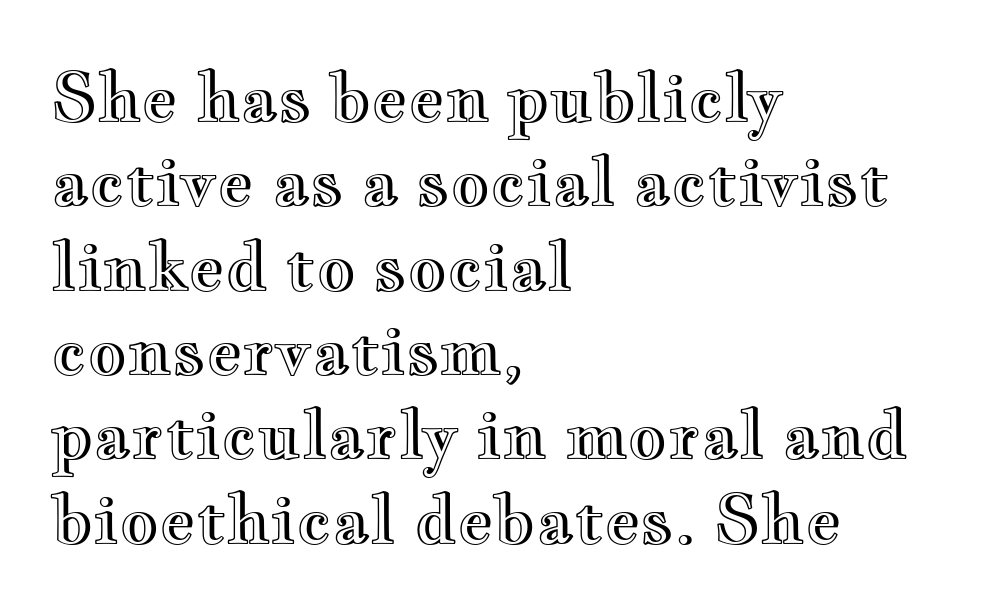
The image shows 68 px wide type, upright; set left-aligned, line spacing 1.24x, normal letter spacing, not underlined; a small x-height.
